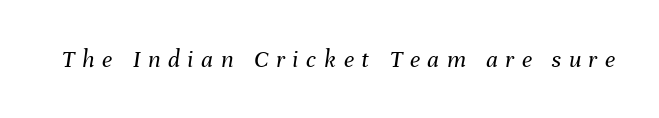
The image shows 25 px text type, italic (leaning right); set unusually wide letter spacing (+0.3 em), not underlined.
